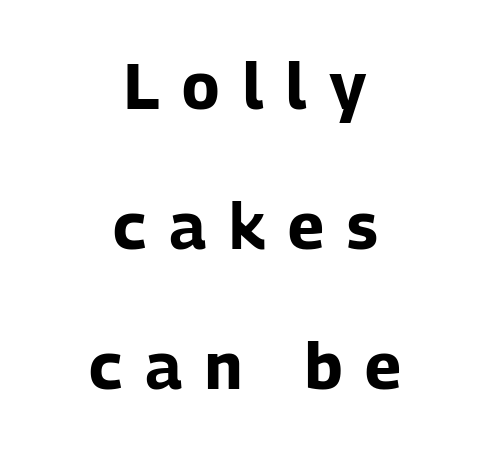
{"serif": "no", "italic": "no", "bold": "yes", "weight": "bold", "width": "normal", "stroke_contrast": "low", "x_height": "medium", "monospaced": "no", "underline": "no", "align": "center", "line_spacing": "loose", "line_spacing_ratio": 2.19, "letter_spacing": "wide", "letter_spacing_em": 0.36, "glyph_px": 64}
